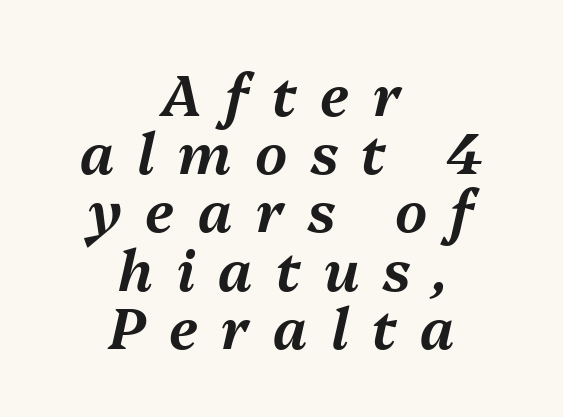
Q: Is the text italic (slanted)? A: Yes, it leans right by about 13 degrees.
Q: Is the text underlined? A: No.
Q: How is the paragraph aligned? A: Centered.
Q: Is the spacing between letters normal or unusually wide? A: Unusually wide.
Q: Is the spacing between lines tight, normal or loose? A: Tight.
Q: Width (condensed, normal, or wide)? A: Normal.
Q: Stroke contrast? A: Medium.
Q: x-height? A: Medium.
Q: Monospaced? A: No.
